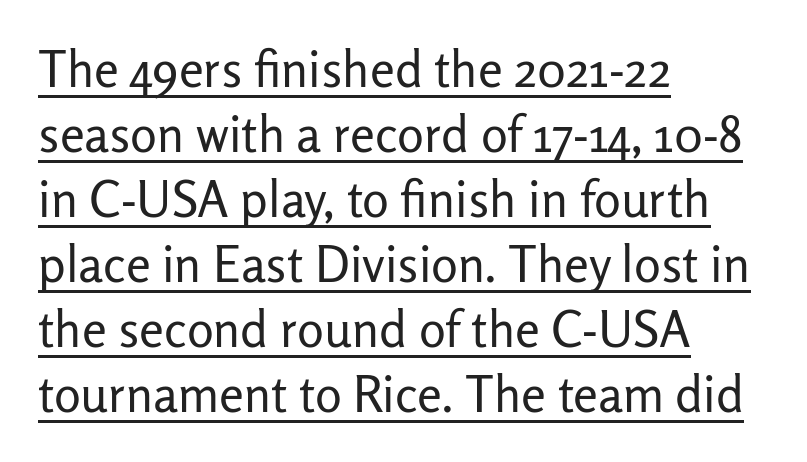
The image shows 50 px regular-weight sans-serif type, upright; set left-aligned, normal line spacing (1.3x), normal letter spacing, underlined; low stroke contrast and a medium x-height.
